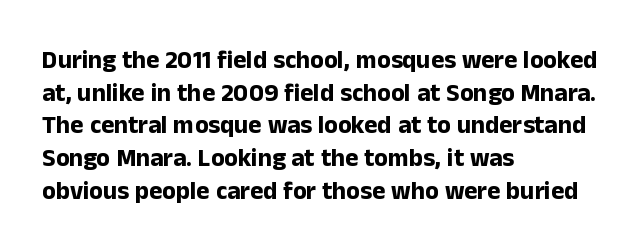
You could call the tracking neutral — neither tight nor loose. Ordinary non-slanted type is in use. Heavy, bold letterforms. Does the copy run flush right? No — it runs flush left. Regular leading.
